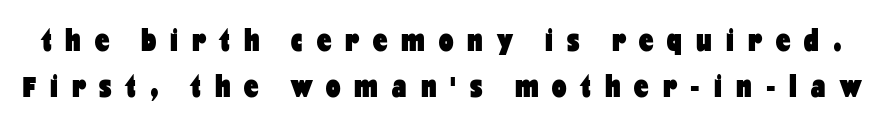
This is the regular roman posture of the typeface. The space beneath each line is pristine and unruled. Someone cranked the tracking dial way up on this one. Think of a printed novel: that variable character pitch is what you see here.
